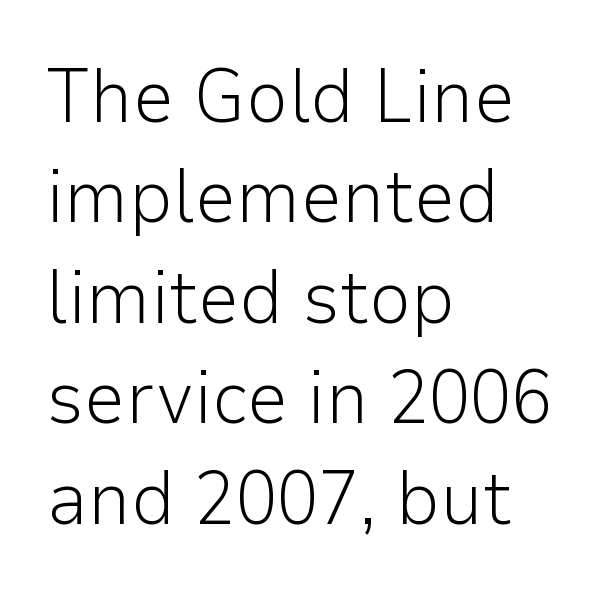
No heavy texture on the line: the type isn't bold. These lines are set flush left with a ragged right edge. The letters advance in unequal steps, a hallmark of proportional type. Plain, unruled lines of type. The face used here is rendered with its standard letterfit.
